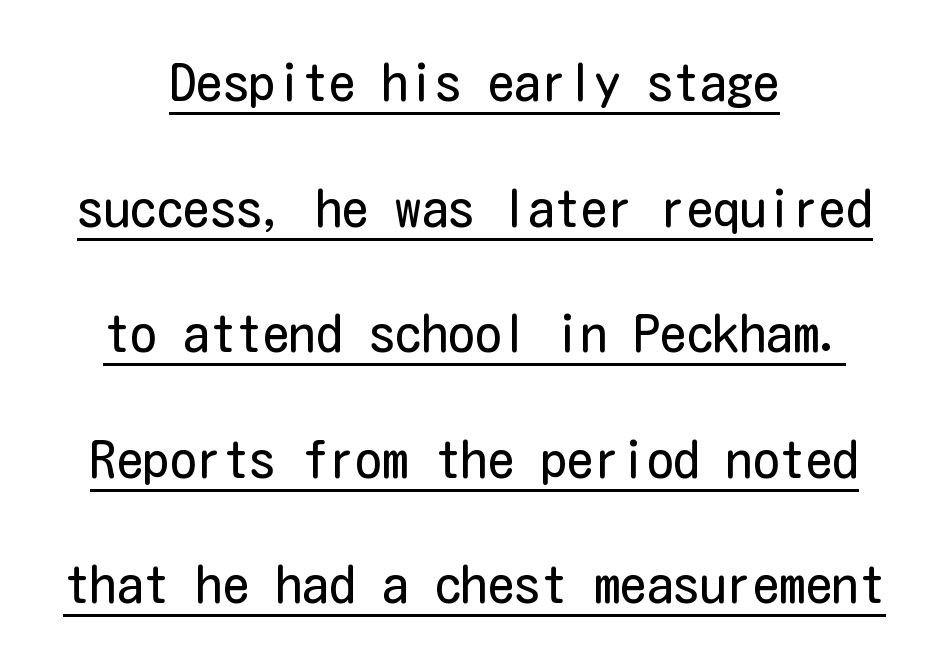
The image shows 53 px regular-weight, condensed sans-serif type, upright; set centered, loose line spacing (2.37x), normal letter spacing, underlined; low stroke contrast and a medium x-height.
